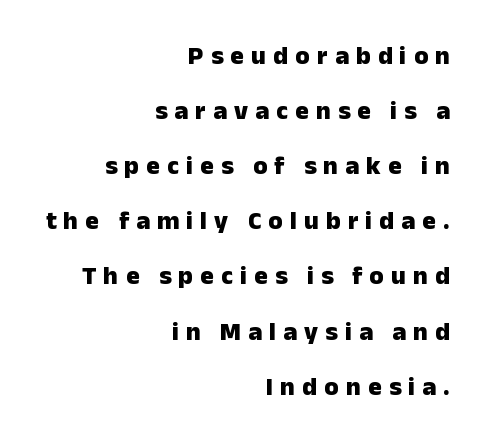
Q: Is the text bold? A: Yes.
Q: Is the text italic (slanted)? A: No, it is upright.
Q: Is the text underlined? A: No.
Q: How is the paragraph aligned? A: Right-aligned.
Q: Is the spacing between letters normal or unusually wide? A: Unusually wide.
Q: Is the spacing between lines tight, normal or loose? A: Loose.
